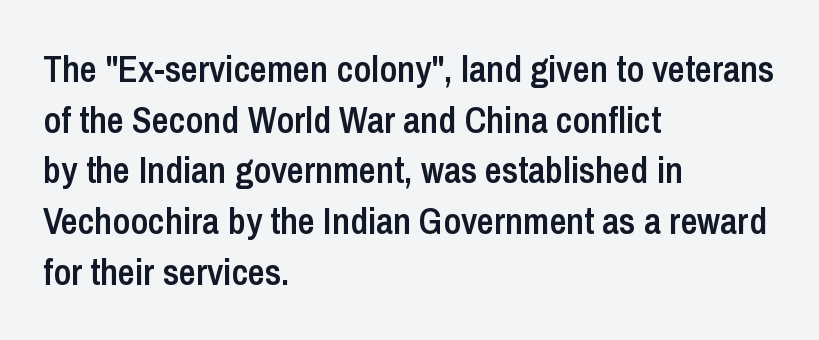
Q: Is the text bold? A: Semi-bold.
Q: Is the text italic (slanted)? A: No, it is upright.
Q: Is the typeface a serif or a sans-serif typeface? A: Sans-serif.
Q: Is the text underlined? A: No.
Q: How is the paragraph aligned? A: Left-aligned.
Q: Is the spacing between letters normal or unusually wide? A: Normal.
Q: Is the spacing between lines tight, normal or loose? A: Normal.
Q: Width (condensed, normal, or wide)? A: Condensed.
Q: Stroke contrast? A: Low.
Q: x-height? A: Medium.
Q: Monospaced? A: No.
